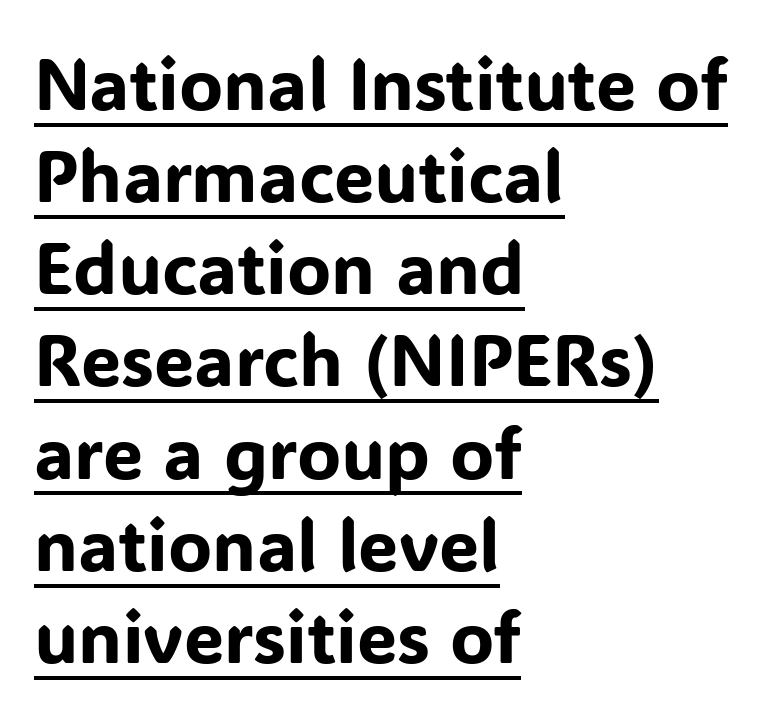
The image shows 72 px sans-serif type, upright; set left-aligned, normal line spacing (1.28x), normal letter spacing, underlined; low stroke contrast and a medium x-height.
